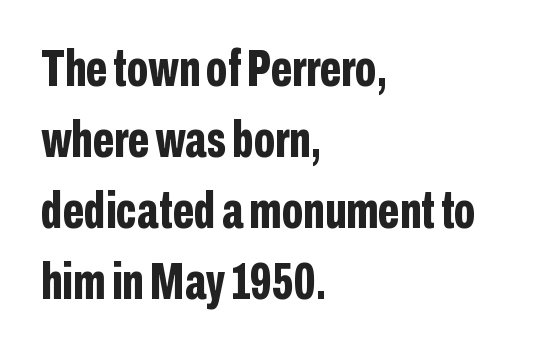
{"serif": "no", "italic": "no", "bold": "yes", "weight": "bold", "width": "condensed", "stroke_contrast": "low", "x_height": "medium", "monospaced": "no", "underline": "no", "align": "left", "line_spacing": "normal", "line_spacing_ratio": 1.39, "letter_spacing": "normal", "letter_spacing_em": 0.0, "glyph_px": 51}
